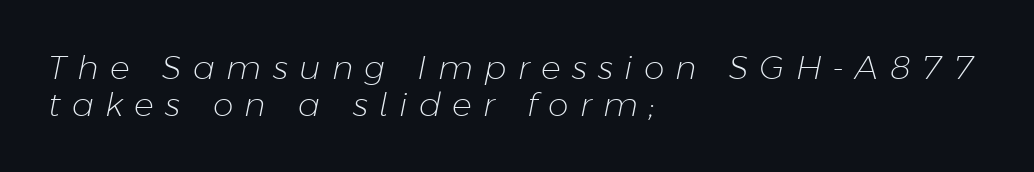
The image shows 33 px light type, italic (leaning right); set left-aligned, tight line spacing (1.11x), unusually wide letter spacing (+0.34 em), not underlined; low stroke contrast and a medium x-height.
